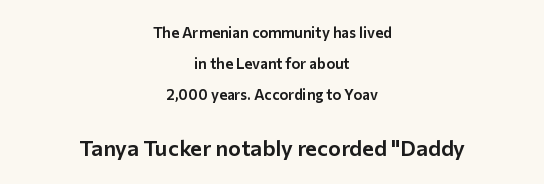
The image shows 22 px text type, upright; set centered, loose line spacing (2.08x), normal letter spacing, not underlined; the second (bottom) block is 1.47x larger.
